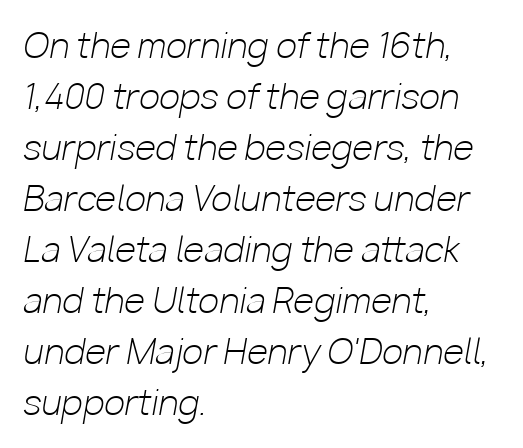
The cut favours lightness, reaching ordinary text weight at its darkest. The space beneath each line is pristine and unruled. Yep, that's italic — everything's leaning. Observe the ordinary spacing: letters are neighbours, not strangers. The passage shown is typed in a proportional face where columns would drift.
